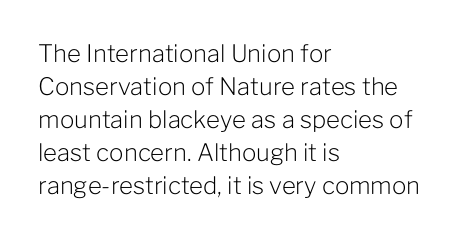
The image shows 24 px text type, upright; set left-aligned, normal line spacing (1.37x), normal letter spacing, not underlined.
